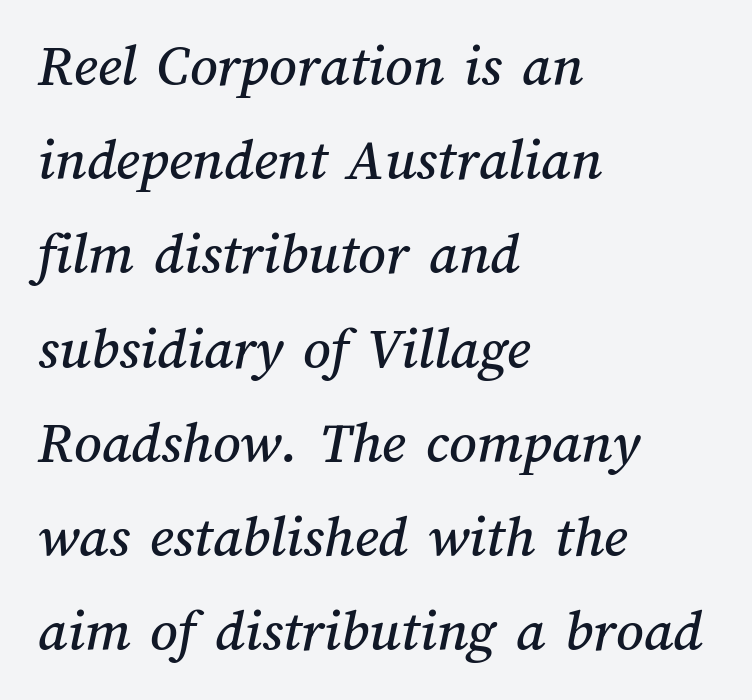
{"width": "normal", "stroke_contrast": "medium", "x_height": "medium", "monospaced": "no", "underline": "no", "align": "left", "line_spacing": "normal", "line_spacing_ratio": 1.57, "letter_spacing": "normal", "letter_spacing_em": 0.0, "glyph_px": 60}
